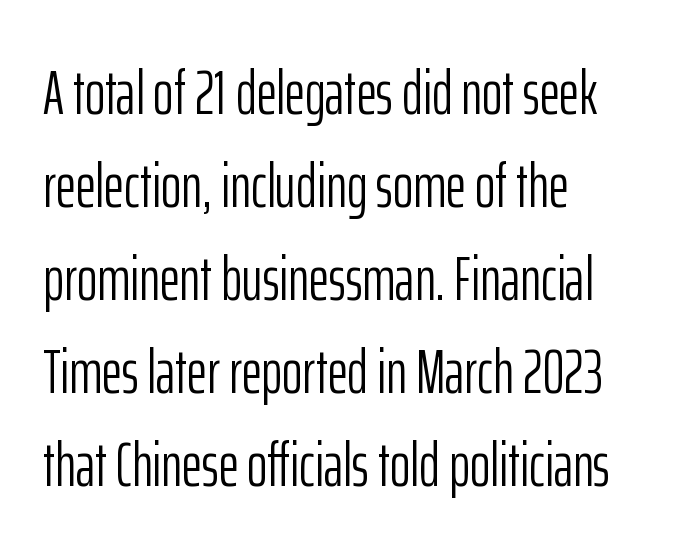
Q: Is the text bold? A: No.
Q: Is the text italic (slanted)? A: No, it is upright.
Q: Is the typeface a serif or a sans-serif typeface? A: Sans-serif.
Q: Is the text underlined? A: No.
Q: How is the paragraph aligned? A: Left-aligned.
Q: Is the spacing between letters normal or unusually wide? A: Normal.
Q: Is the spacing between lines tight, normal or loose? A: Normal.
Q: Width (condensed, normal, or wide)? A: Condensed.
Q: Stroke contrast? A: Low.
Q: x-height? A: Medium.
Q: Monospaced? A: No.
